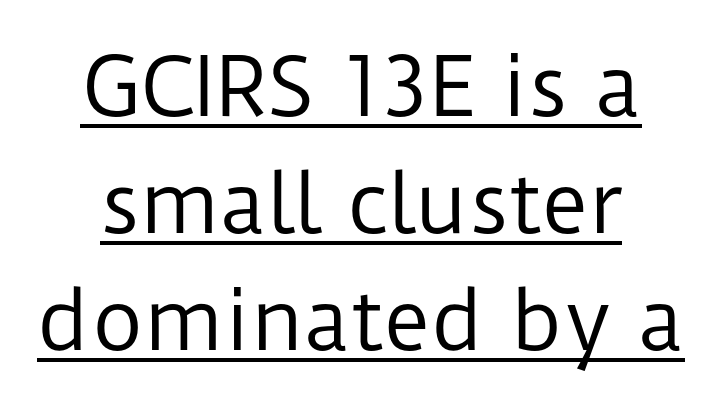
Serif or sans? Sans — the stroke terminals are bare. The typography opts for an upright posture over an oblique one. A typesetter would call this leading conventional body-copy spacing. Each letter keeps its own natural width here, so spacing adapts to shape. Characters follow at the spacing the type designer built in. Which margin do the lines hug? Neither — every line sits in the middle.
